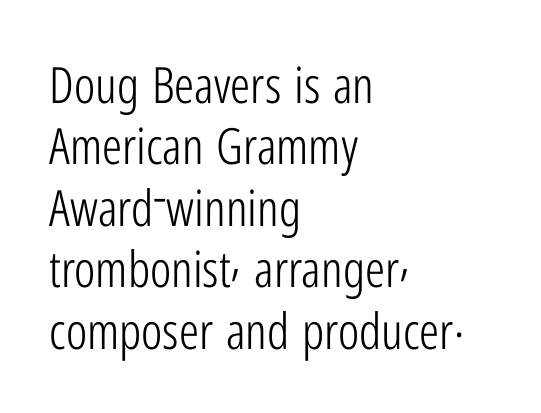
No feet cap the strokes, marking this as sans-serif type. The rag falls on the right side of this text block. The face used here is proportionally spaced, like ordinary book or web type. Italic: no, the glyphs are upright roman. Think standard paragraph weight, or any step lighter than that. Here the glyphs are tracked normally, forming tight word shapes.
